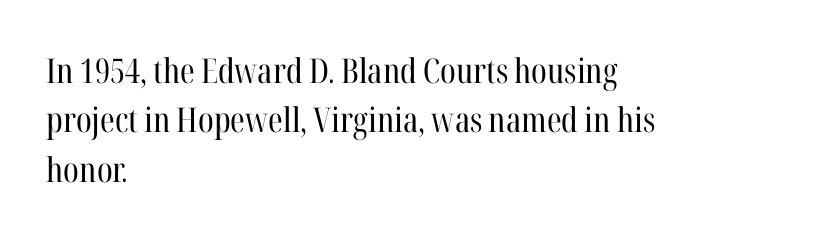
The image shows 34 px regular-weight, condensed serif type, upright; set left-aligned, normal line spacing (1.45x), normal letter spacing, not underlined; high stroke contrast and a medium x-height.
